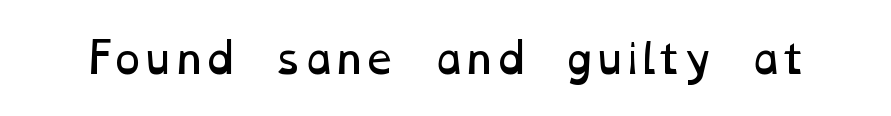
Q: Is the text bold? A: No.
Q: Is the text underlined? A: No.
Q: Is the spacing between letters normal or unusually wide? A: Normal.
Q: Width (condensed, normal, or wide)? A: Wide.
Q: Stroke contrast? A: Low.
Q: x-height? A: Medium.
Q: Monospaced? A: No.
